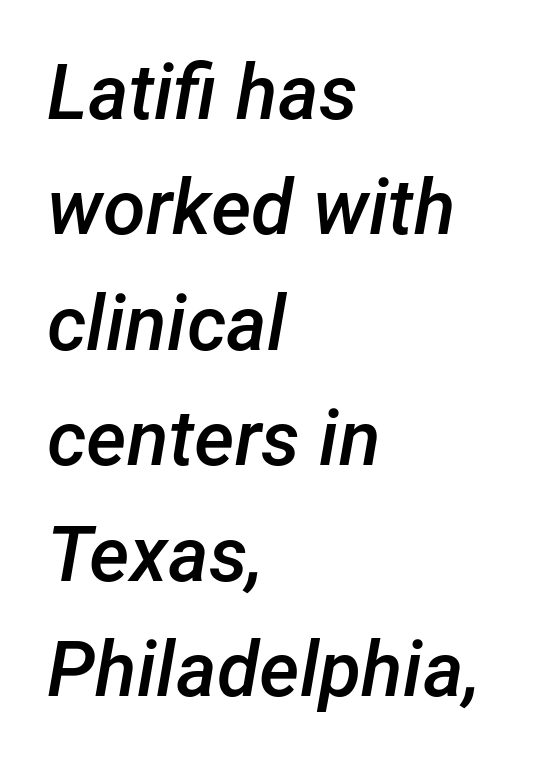
The image shows 77 px semibold type, italic (leaning right); set left-aligned, normal line spacing (1.5x), normal letter spacing, not underlined; low stroke contrast and a medium x-height.
